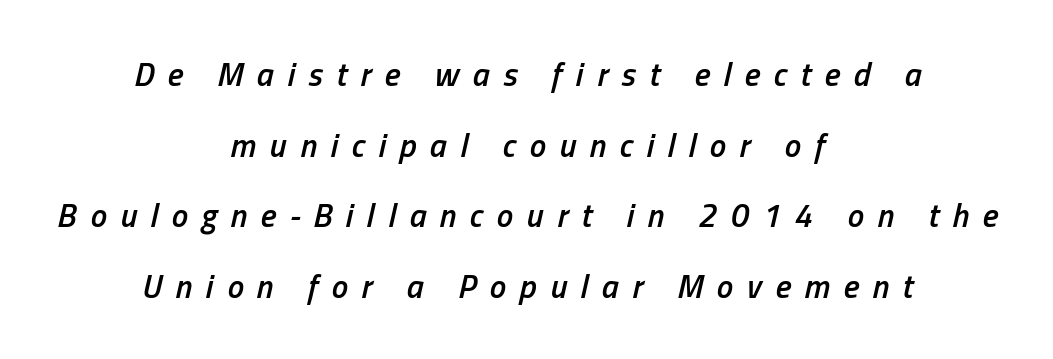
{"italic": "yes", "lean": "right", "slant_degrees": 13, "bold": "semi", "weight": "semibold", "width": "condensed", "stroke_contrast": "low", "x_height": "medium", "monospaced": "no", "underline": "no", "align": "center", "line_spacing": "loose", "line_spacing_ratio": 2.14, "letter_spacing": "wide", "letter_spacing_em": 0.41, "glyph_px": 33}
